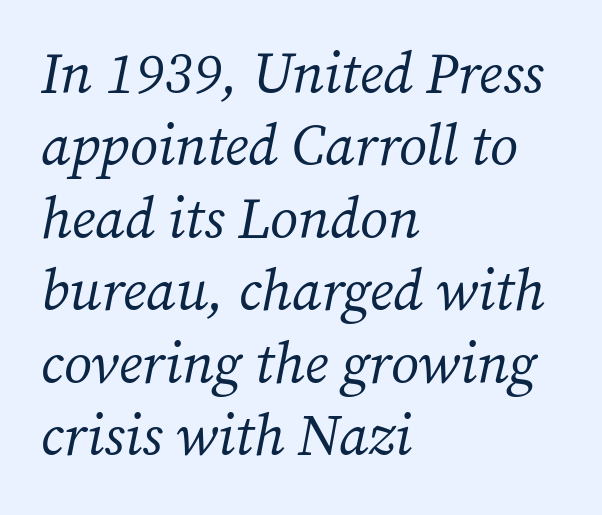
The image shows 57 px regular-weight serif type, italic (leaning right); set left-aligned, normal line spacing (1.27x), normal letter spacing, not underlined; medium stroke contrast and a medium x-height.
